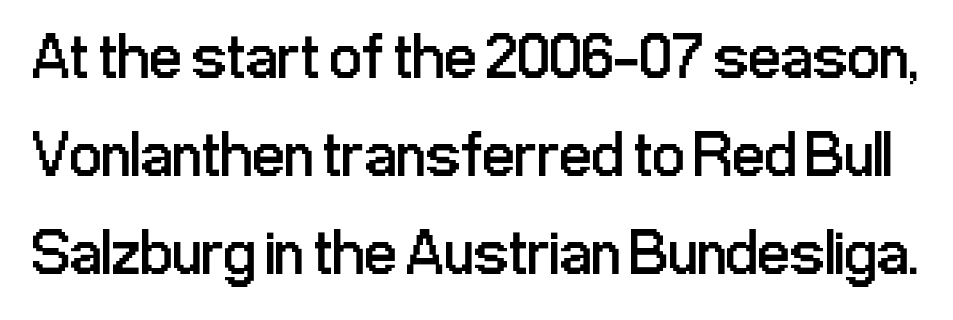
The letters advance in unequal steps, a hallmark of proportional type. Standard letterfit; no display-style spreading of the glyphs. Only glyphs here, with clear space below each row. The font is comparable to plain body text, perhaps lighter. Serifs: no, the terminals of the letterforms are clean. When letters stand straight like this, we call the style roman or upright.
